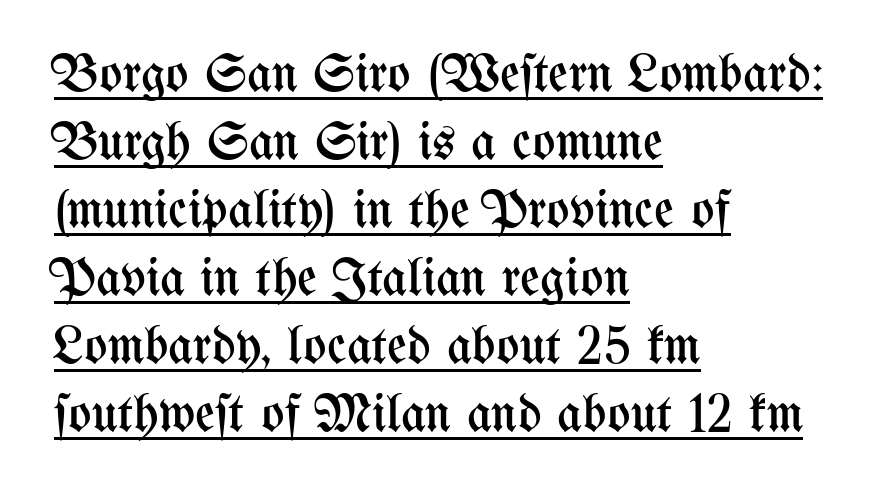
Counters stay open thanks to moderate or lighter strokes. One-word summary of the alignment: left. Note the varied advance widths — an 'i' is clearly narrower than an 'm'. Posture: vertical. Beneath each row of characters lies a ruled line.
